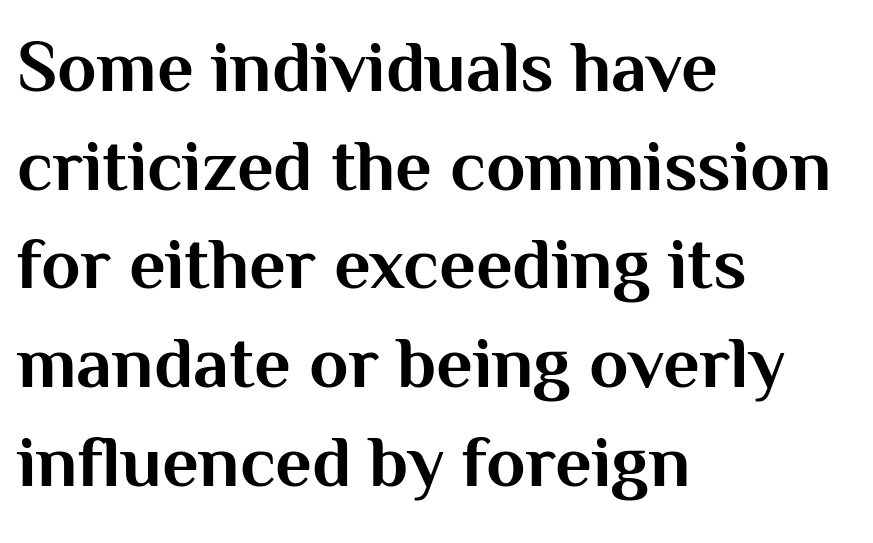
{"serif": "no", "italic": "no", "bold": "yes", "weight": "bold", "width": "normal", "stroke_contrast": "medium", "x_height": "medium", "monospaced": "no", "underline": "no", "align": "left", "line_spacing": "normal", "line_spacing_ratio": 1.37, "letter_spacing": "normal", "letter_spacing_em": 0.0, "glyph_px": 72}
